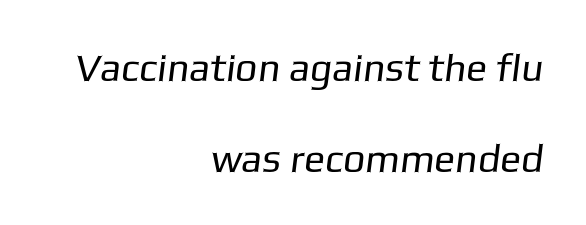
The image shows 39 px regular-weight sans-serif type; set right-aligned, loose line spacing (2.33x), normal letter spacing, not underlined; low stroke contrast and a medium x-height.
